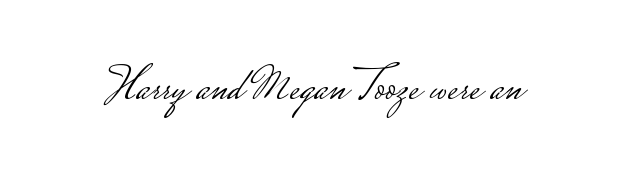
The image shows 47 px light, wide sans-serif type; set normal letter spacing, not underlined; low stroke contrast.
